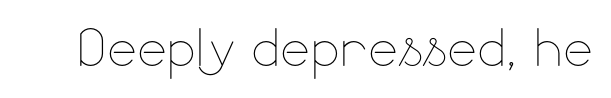
{"italic": "no", "bold": "no", "weight": "thin", "width": "normal", "stroke_contrast": "low", "x_height": "small", "monospaced": "no", "underline": "no", "letter_spacing": "normal", "letter_spacing_em": 0.0, "glyph_px": 71}
